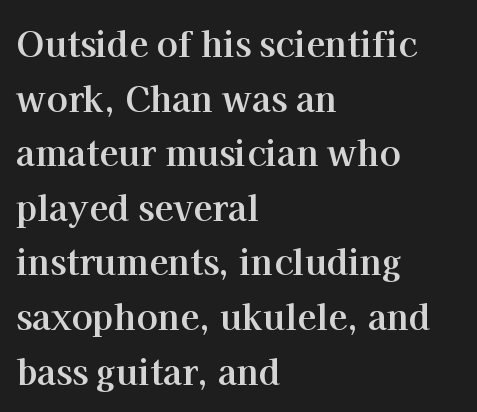
Q: Is the text bold? A: Yes.
Q: Is the text italic (slanted)? A: No, it is upright.
Q: Is the typeface a serif or a sans-serif typeface? A: Serif.
Q: Is the text underlined? A: No.
Q: How is the paragraph aligned? A: Left-aligned.
Q: Is the spacing between letters normal or unusually wide? A: Normal.
Q: Is the spacing between lines tight, normal or loose? A: Normal.
Q: Width (condensed, normal, or wide)? A: Normal.
Q: Stroke contrast? A: High.
Q: x-height? A: Medium.
Q: Monospaced? A: No.
